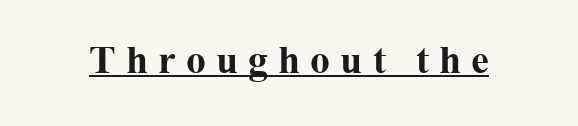
{"serif": "yes", "italic": "no", "bold": "yes", "weight": "bold", "width": "normal", "stroke_contrast": "medium", "x_height": "medium", "monospaced": "no", "underline": "yes", "letter_spacing": "wide", "letter_spacing_em": 0.25, "glyph_px": 40}
